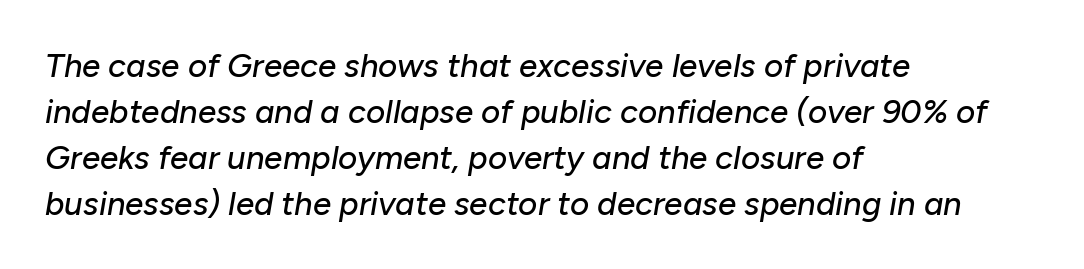
Q: Is the text italic (slanted)? A: Yes, it leans right by about 10 degrees.
Q: Is the text underlined? A: No.
Q: How is the paragraph aligned? A: Left-aligned.
Q: Is the spacing between letters normal or unusually wide? A: Normal.
Q: Is the spacing between lines tight, normal or loose? A: Normal.
Q: Width (condensed, normal, or wide)? A: Normal.
Q: Stroke contrast? A: Low.
Q: x-height? A: Medium.
Q: Monospaced? A: No.
